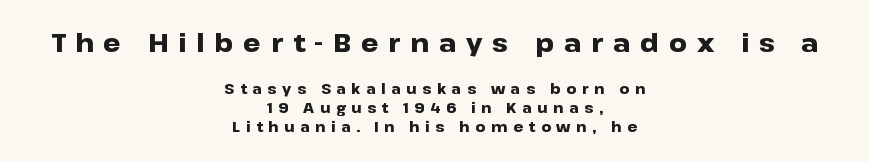
The image shows 25 px bold type, upright; set centered, normal line spacing (1.36x), unusually wide letter spacing (+0.4 em), not underlined; the first (top) block is 1.79x larger.
